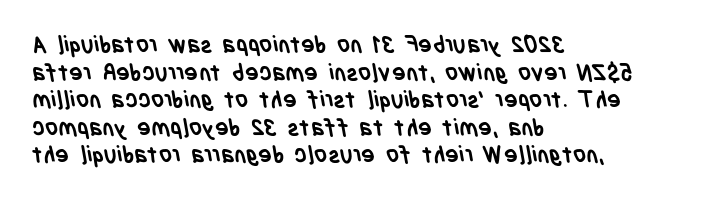
The passage is arranged the way most books set body copy — flush left. Each glyph is drawn with heavy, bold strokes. This sample uses plain, unmodified letter spacing. Only glyphs here, with clear space below each row.
